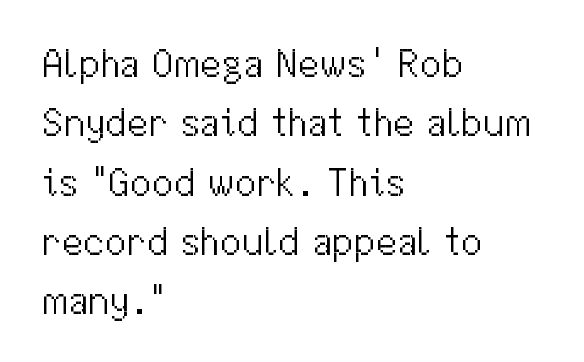
Q: Is the text bold? A: No.
Q: Is the text italic (slanted)? A: No, it is upright.
Q: Is the typeface a serif or a sans-serif typeface? A: Sans-serif.
Q: Is the text underlined? A: No.
Q: How is the paragraph aligned? A: Left-aligned.
Q: Is the spacing between letters normal or unusually wide? A: Normal.
Q: Is the spacing between lines tight, normal or loose? A: Normal.
Q: Width (condensed, normal, or wide)? A: Normal.
Q: Stroke contrast? A: Medium.
Q: x-height? A: Medium.
Q: Monospaced? A: No.
